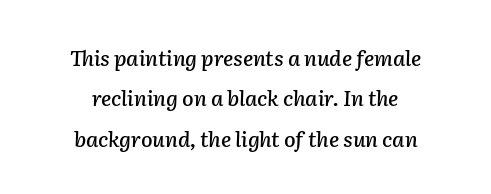
The image shows 21 px text type, italic (leaning right); set centered, loose line spacing (1.92x), normal letter spacing, not underlined.
